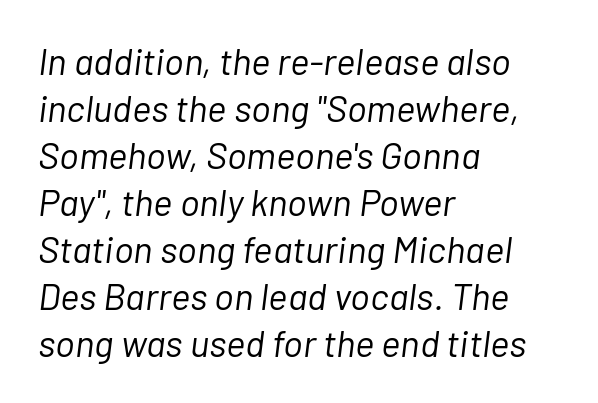
The image shows 37 px light type, italic (leaning right); set left-aligned, normal line spacing (1.27x), normal letter spacing, not underlined; low stroke contrast and a medium x-height.
